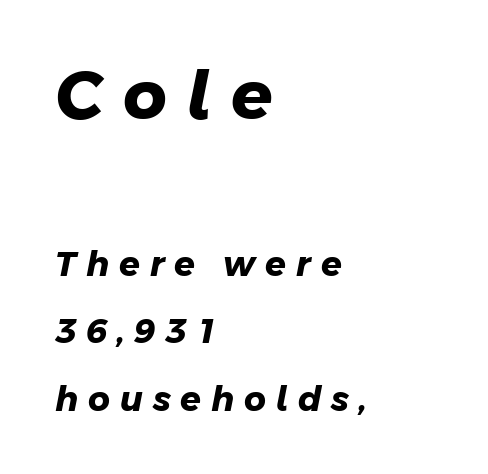
The baseline area is clear. Tracking here is generous; glyphs stand well apart from one another. Of the two passages, the one on top uses the larger point size. Caption: multi-line text, flush left, ragged right.
